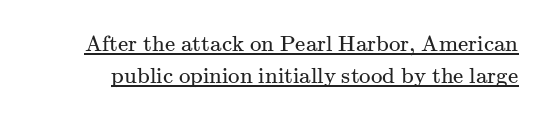
You can tell it's not italic because the verticals are truly vertical. Stem width sits at or under what a default text font uses. Tracking here is standard; glyphs follow each other at the usual distance. The lettering is marked with a stroke running underneath it.
